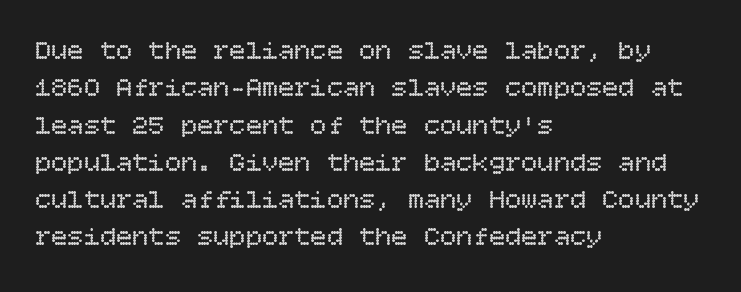
The image shows 27 px text type, upright; set left-aligned, normal line spacing (1.38x), normal letter spacing, not underlined.
